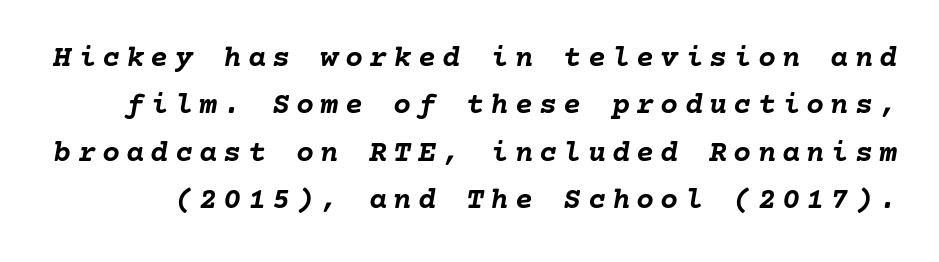
The image shows 30 px semibold type, italic (leaning right); set normal line spacing (1.58x), unusually wide letter spacing (+0.21 em), not underlined; low stroke contrast and a medium x-height.
